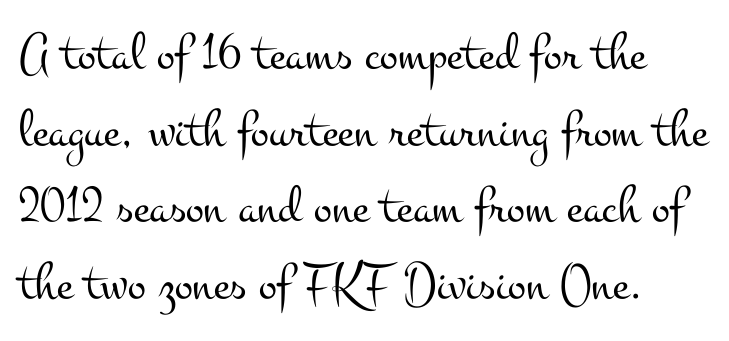
Q: Is the text bold? A: No.
Q: Is the text italic (slanted)? A: Yes.
Q: Is the typeface a serif or a sans-serif typeface? A: Serif.
Q: Is the text underlined? A: No.
Q: Is the spacing between letters normal or unusually wide? A: Normal.
Q: Is the spacing between lines tight, normal or loose? A: Normal.
Q: Width (condensed, normal, or wide)? A: Wide.
Q: Stroke contrast? A: Medium.
Q: x-height? A: Small.
Q: Monospaced? A: No.
